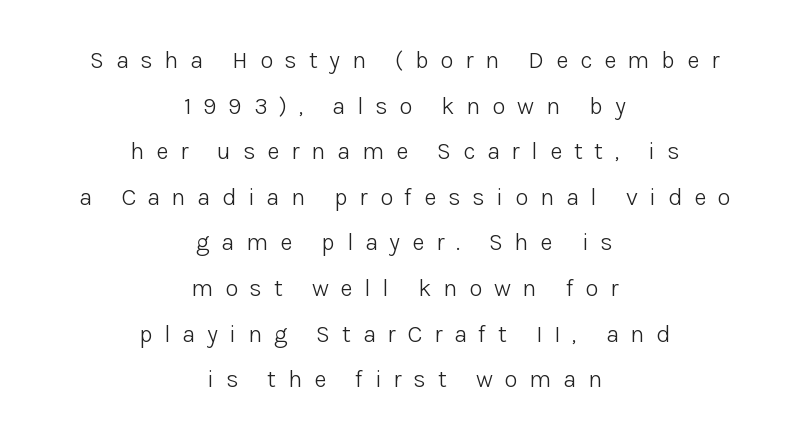
{"italic": "no", "bold": "no", "underline": "no", "align": "center", "line_spacing": "loose", "line_spacing_ratio": 1.9, "letter_spacing": "wide", "letter_spacing_em": 0.49, "glyph_px": 24}
